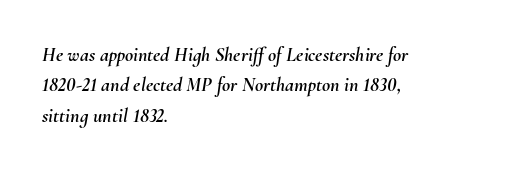
Q: Is the text italic (slanted)? A: Yes, it leans right by about 10 degrees.
Q: Is the text underlined? A: No.
Q: How is the paragraph aligned? A: Left-aligned.
Q: Is the spacing between letters normal or unusually wide? A: Normal.
Q: Is the spacing between lines tight, normal or loose? A: Normal.
